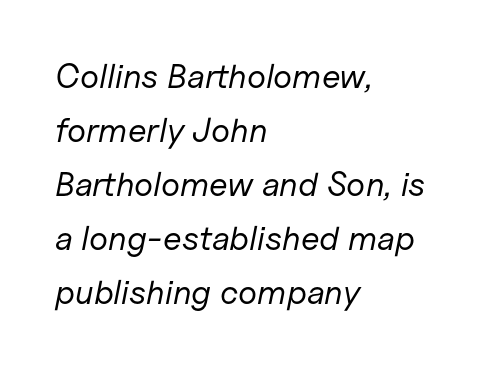
{"italic": "yes", "lean": "right", "slant_degrees": 11, "bold": "no", "weight": "regular", "width": "normal", "stroke_contrast": "low", "x_height": "medium", "monospaced": "no", "underline": "no", "align": "left", "line_spacing": "normal", "line_spacing_ratio": 1.59, "letter_spacing": "normal", "letter_spacing_em": 0.0, "glyph_px": 34}
